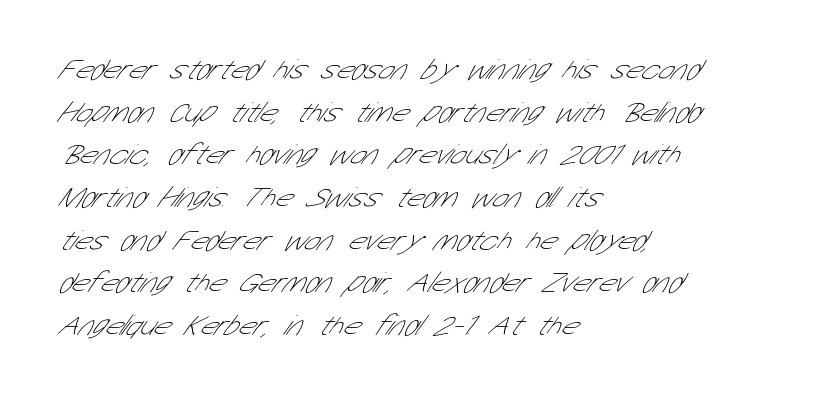
{"serif": "no", "bold": "no", "weight": "thin", "width": "condensed", "stroke_contrast": "low", "x_height": "medium", "monospaced": "no", "underline": "no", "align": "left", "line_spacing": "normal", "line_spacing_ratio": 1.47, "letter_spacing": "normal", "letter_spacing_em": 0.0, "glyph_px": 29}
